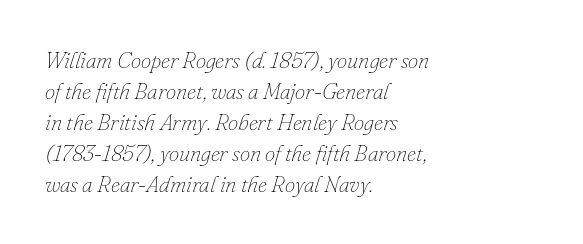
Students, note that the glyphs here touch the page at normal intervals. Every character sits at an angle, as italics do. Bare-footed words on every line. Vertically, the passage feels balanced, rows spaced as you'd expect. Typeset ragged right — the left edge is the straight one.
